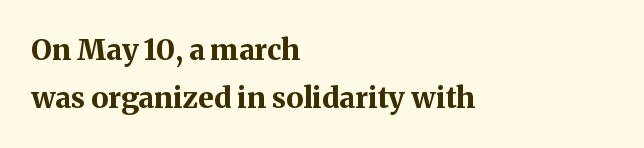
The image shows 29 px bold serif type, upright; set left-aligned, normal line spacing (1.67x), normal letter spacing, not underlined; medium stroke contrast and a medium x-height.
